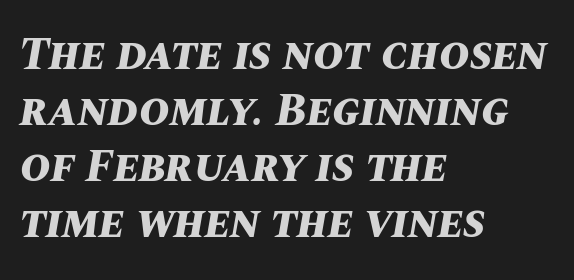
Each letter keeps its own natural width here, so spacing adapts to shape. The strip under each line holds only bare page. All the whitespace from short lines collects on the right. An italicized treatment has been applied to the whole sample.
